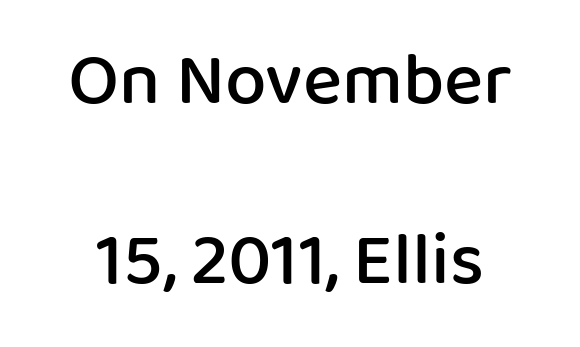
Q: Is the text bold? A: Semi-bold.
Q: Is the text italic (slanted)? A: No, it is upright.
Q: Is the typeface a serif or a sans-serif typeface? A: Sans-serif.
Q: Is the text underlined? A: No.
Q: How is the paragraph aligned? A: Centered.
Q: Is the spacing between letters normal or unusually wide? A: Normal.
Q: Is the spacing between lines tight, normal or loose? A: Loose.
Q: Width (condensed, normal, or wide)? A: Normal.
Q: Stroke contrast? A: Low.
Q: x-height? A: Medium.
Q: Monospaced? A: No.
